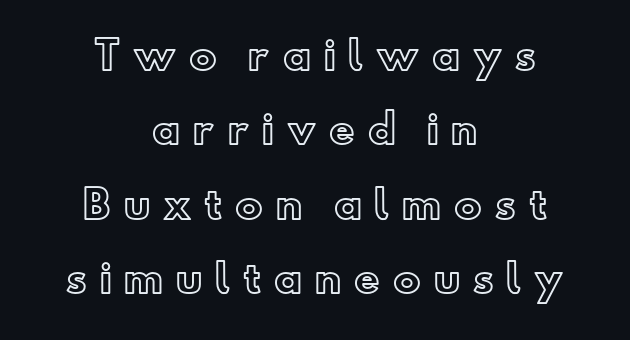
Do the characters align in a grid? No, the font is proportional. Descender tails drop into unmarked territory. Compared with typical body copy, the letter spacing here is much looser. Unlike italic type, these characters show no tilt at all. Baseline-to-baseline distance is far greater than the letter height.
